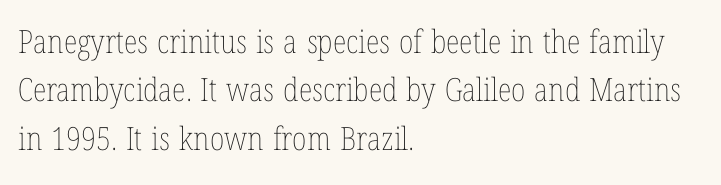
Every character sits straight up, as roman type does. Compared with typical body copy, the letter spacing here is the same. Normally led — the rows are evenly, conventionally spaced. Each stroke keeps to a modest, everyday thickness or less.
